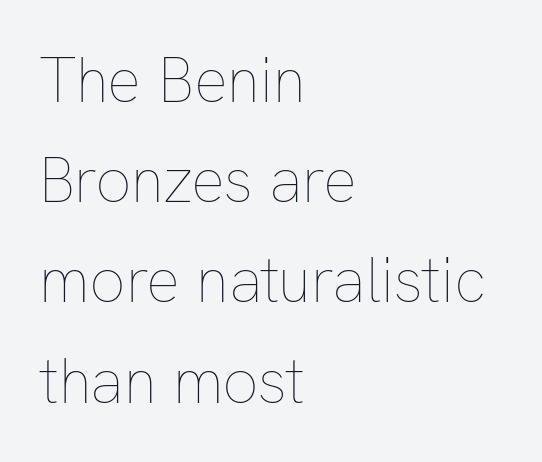
{"italic": "no", "bold": "no", "weight": "thin", "width": "normal", "stroke_contrast": "low", "x_height": "medium", "monospaced": "no", "underline": "no", "align": "left", "line_spacing": "normal", "line_spacing_ratio": 1.59, "letter_spacing": "normal", "letter_spacing_em": 0.0, "glyph_px": 63}
